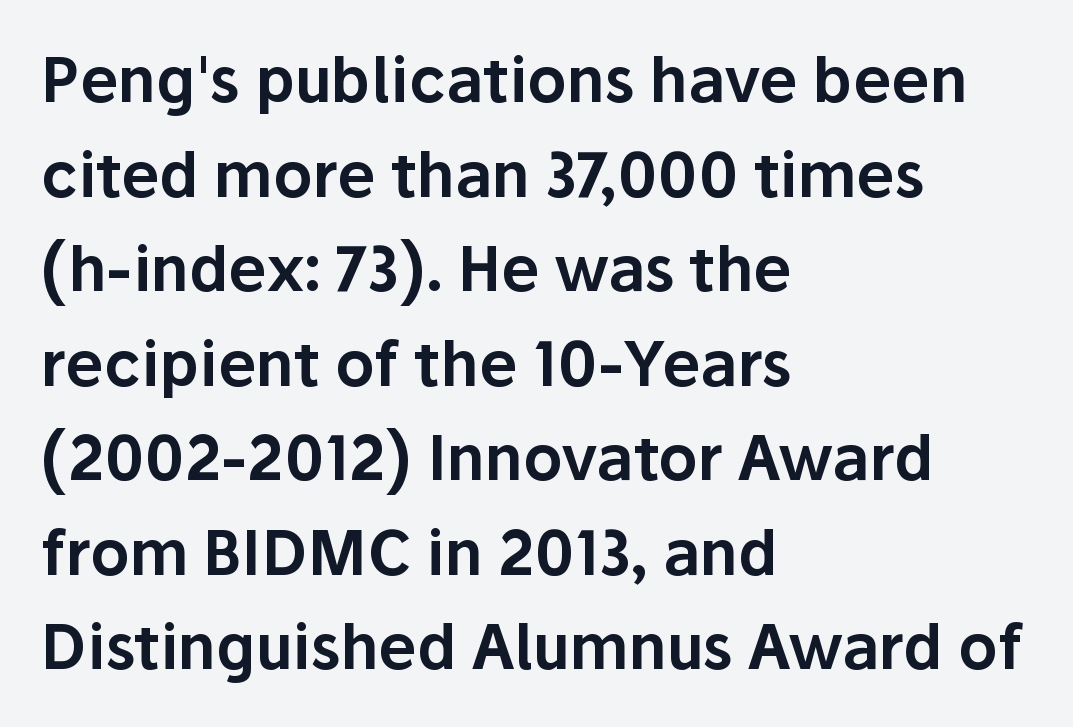
The image shows 61 px sans-serif type, upright; set left-aligned, normal line spacing (1.55x), normal letter spacing, not underlined; low stroke contrast and a medium x-height.
